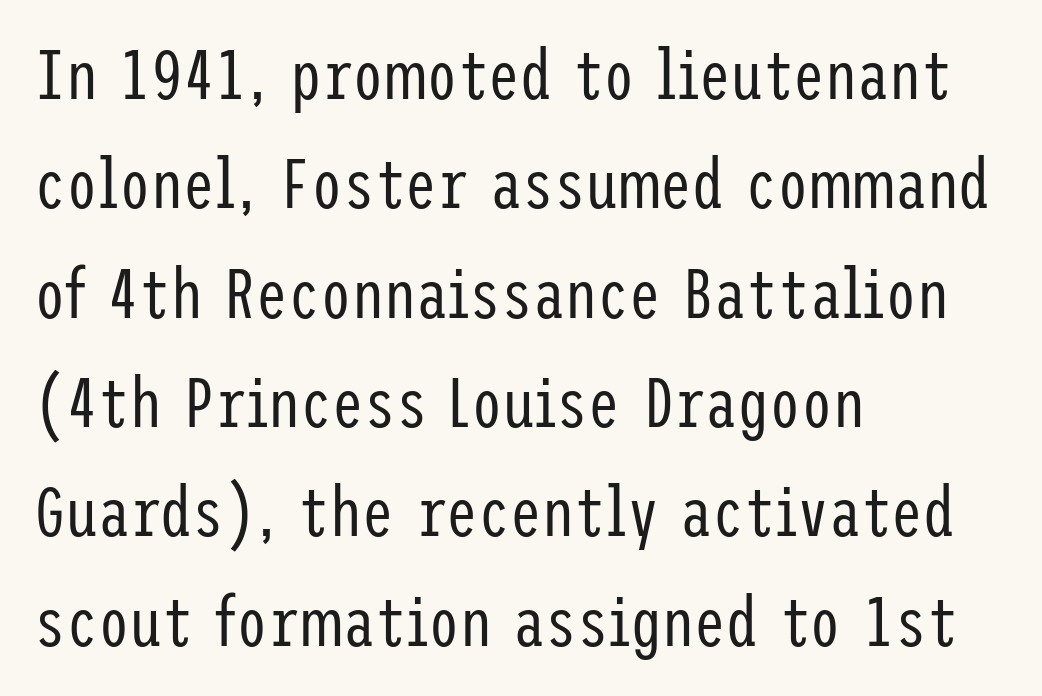
The image shows 71 px regular-weight, condensed sans-serif type, upright; set left-aligned, normal line spacing (1.54x), normal letter spacing, not underlined; low stroke contrast and a medium x-height.
